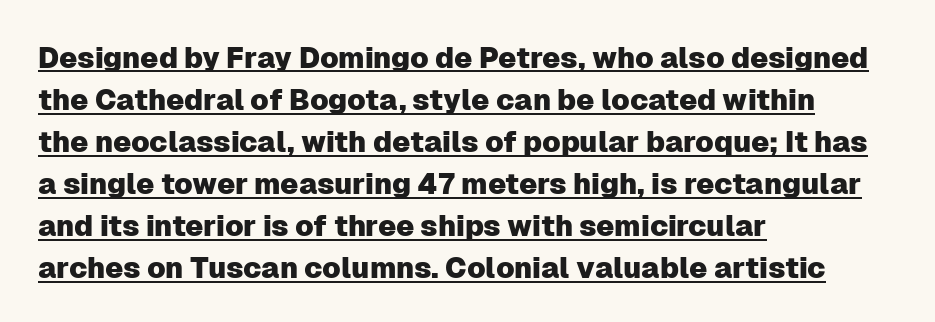
Q: Is the text italic (slanted)? A: No, it is upright.
Q: Is the typeface a serif or a sans-serif typeface? A: Sans-serif.
Q: Is the text underlined? A: Yes.
Q: How is the paragraph aligned? A: Left-aligned.
Q: Is the spacing between letters normal or unusually wide? A: Normal.
Q: Is the spacing between lines tight, normal or loose? A: Normal.
Q: Width (condensed, normal, or wide)? A: Normal.
Q: Stroke contrast? A: Low.
Q: x-height? A: Medium.
Q: Monospaced? A: No.
